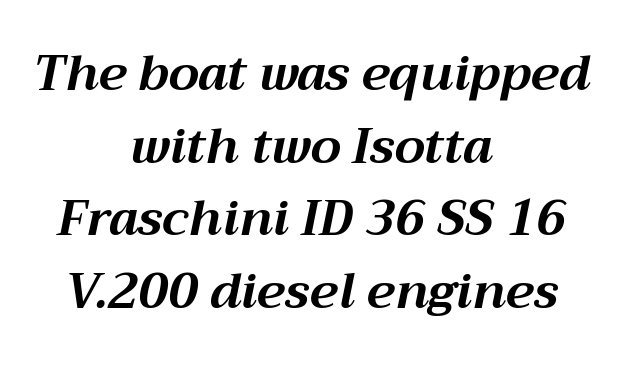
{"italic": "yes", "lean": "right", "slant_degrees": 12, "bold": "yes", "weight": "bold", "width": "normal", "stroke_contrast": "medium", "x_height": "medium", "monospaced": "no", "underline": "no", "align": "center", "line_spacing": "normal", "line_spacing_ratio": 1.48, "letter_spacing": "normal", "letter_spacing_em": 0.0, "glyph_px": 49}
